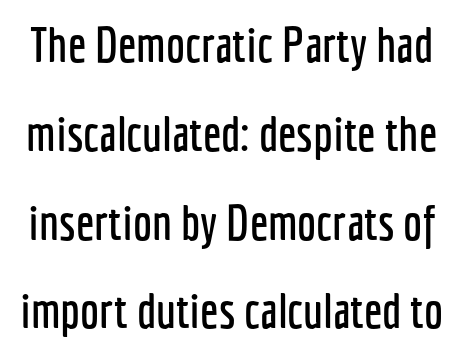
The image shows 48 px condensed sans-serif type, upright; set line spacing 1.85x, normal letter spacing, not underlined; low stroke contrast and a medium x-height.
